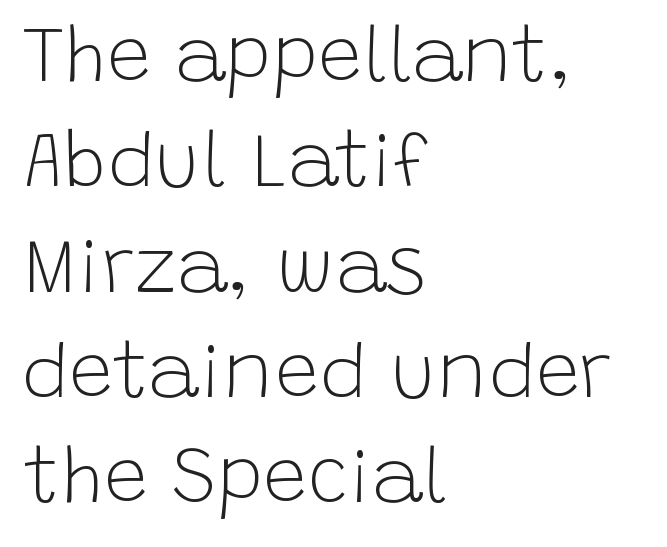
The image shows 78 px light sans-serif type, upright; set left-aligned, normal line spacing (1.35x), normal letter spacing, not underlined; low stroke contrast and a large x-height.
